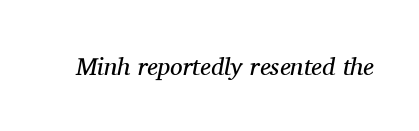
The image shows 25 px text type, italic (leaning right); set normal letter spacing, not underlined.
